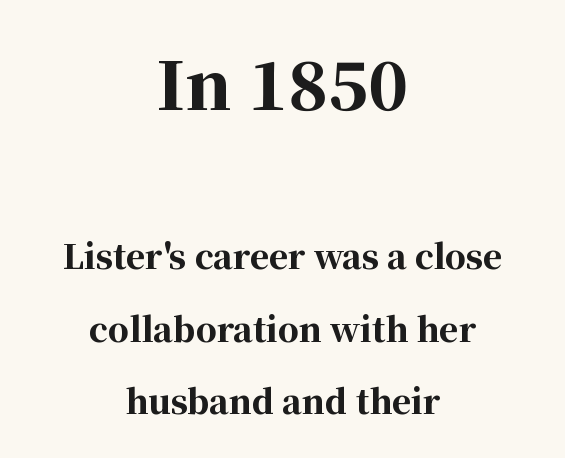
Q: Is the text bold? A: Yes.
Q: Is the text italic (slanted)? A: No, it is upright.
Q: Is the typeface a serif or a sans-serif typeface? A: Serif.
Q: Is the text underlined? A: No.
Q: How is the paragraph aligned? A: Centered.
Q: Is the spacing between letters normal or unusually wide? A: Normal.
Q: Is the spacing between lines tight, normal or loose? A: Loose.
Q: Which block of text is set in a larger size, the first (top) or the second (bottom)? A: The first (top) one.
Q: Width (condensed, normal, or wide)? A: Normal.
Q: Stroke contrast? A: High.
Q: x-height? A: Medium.
Q: Monospaced? A: No.
